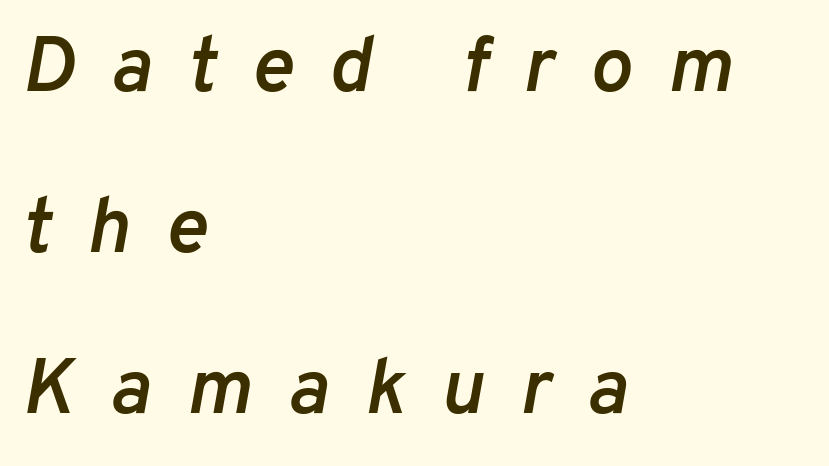
Q: Is the text bold? A: Semi-bold.
Q: Is the text italic (slanted)? A: Yes, it leans right by about 10 degrees.
Q: Is the text underlined? A: No.
Q: How is the paragraph aligned? A: Left-aligned.
Q: Is the spacing between letters normal or unusually wide? A: Unusually wide.
Q: Is the spacing between lines tight, normal or loose? A: Loose.
Q: Width (condensed, normal, or wide)? A: Normal.
Q: Stroke contrast? A: Low.
Q: x-height? A: Medium.
Q: Monospaced? A: No.
